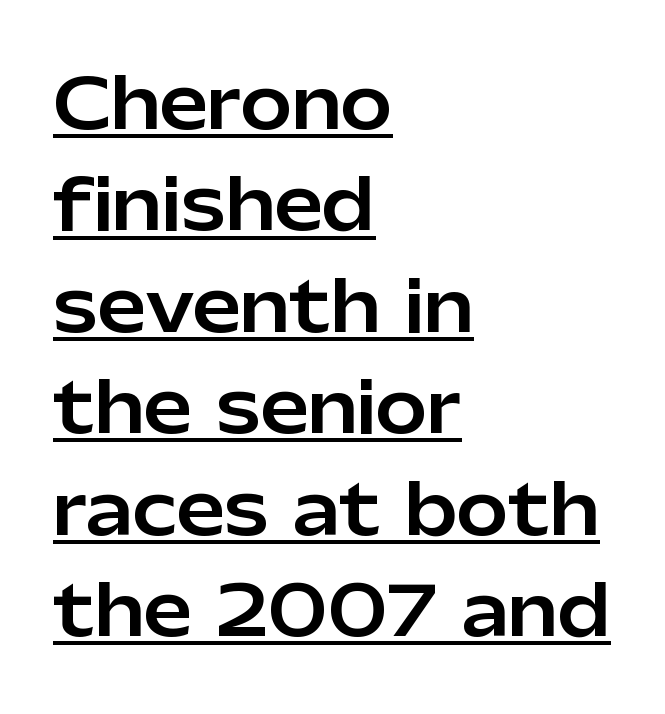
A typesetter would call this leading conventional body-copy spacing. Caption: standard tracking, unaltered. A typesetter would mark this as roman, not italic. I'd call this a sans setting — the letters go barefoot.
